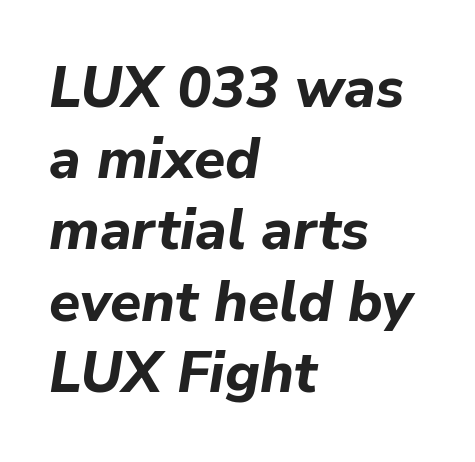
Q: Is the text bold? A: Yes.
Q: Is the text italic (slanted)? A: Yes, it leans right by about 9 degrees.
Q: Is the text underlined? A: No.
Q: How is the paragraph aligned? A: Left-aligned.
Q: Is the spacing between letters normal or unusually wide? A: Normal.
Q: Is the spacing between lines tight, normal or loose? A: Normal.
Q: Width (condensed, normal, or wide)? A: Normal.
Q: Stroke contrast? A: Low.
Q: x-height? A: Medium.
Q: Monospaced? A: No.
